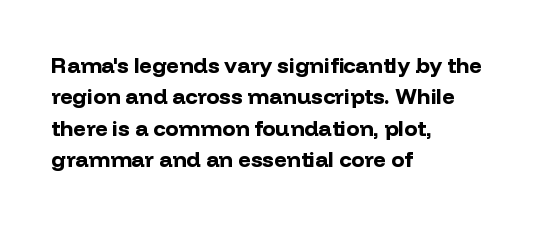
{"italic": "no", "bold": "yes", "underline": "no", "align": "left", "line_spacing": "normal", "line_spacing_ratio": 1.43, "letter_spacing": "normal", "letter_spacing_em": 0.0, "glyph_px": 22}
